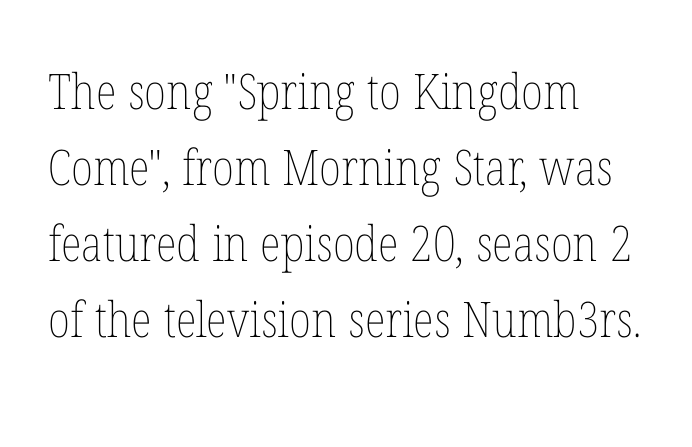
Q: Is the text bold? A: No.
Q: Is the text italic (slanted)? A: No, it is upright.
Q: Is the text underlined? A: No.
Q: How is the paragraph aligned? A: Left-aligned.
Q: Is the spacing between letters normal or unusually wide? A: Normal.
Q: Is the spacing between lines tight, normal or loose? A: Normal.
Q: Width (condensed, normal, or wide)? A: Condensed.
Q: Stroke contrast? A: Low.
Q: x-height? A: Medium.
Q: Monospaced? A: No.
